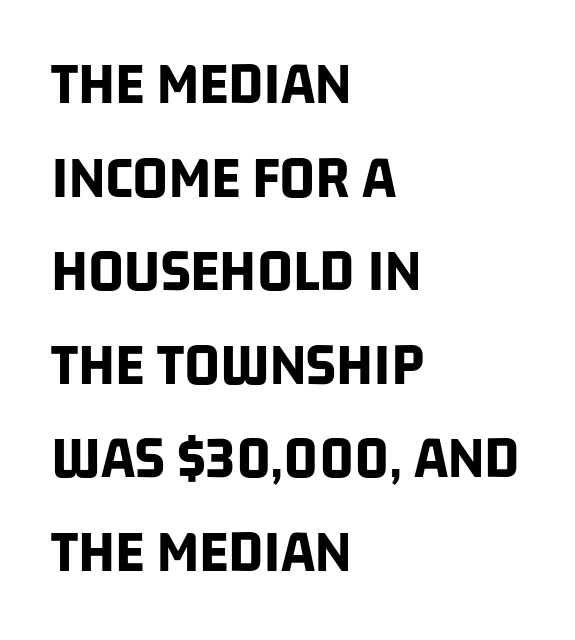
Q: Is the text bold? A: Yes.
Q: Is the typeface a serif or a sans-serif typeface? A: Sans-serif.
Q: Is the text underlined? A: No.
Q: How is the paragraph aligned? A: Left-aligned.
Q: Is the spacing between letters normal or unusually wide? A: Normal.
Q: Is the spacing between lines tight, normal or loose? A: Normal.
Q: Width (condensed, normal, or wide)? A: Condensed.
Q: Stroke contrast? A: Low.
Q: x-height? A: Large.
Q: Monospaced? A: No.
